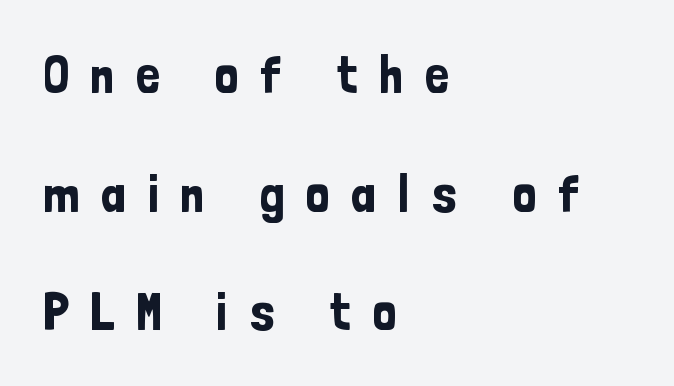
{"serif": "no", "italic": "no", "width": "condensed", "stroke_contrast": "low", "x_height": "medium", "monospaced": "no", "underline": "no", "align": "left", "line_spacing": "loose", "line_spacing_ratio": 2.24, "letter_spacing": "wide", "letter_spacing_em": 0.4, "glyph_px": 53}
